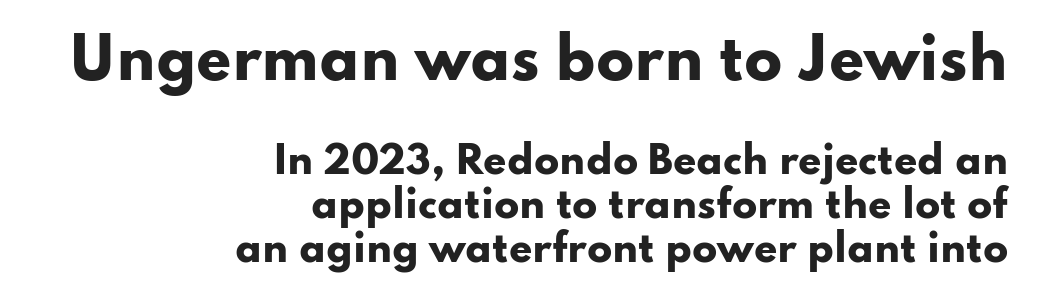
Q: Is the text bold? A: Yes.
Q: Is the text italic (slanted)? A: No, it is upright.
Q: Is the typeface a serif or a sans-serif typeface? A: Sans-serif.
Q: Is the text underlined? A: No.
Q: How is the paragraph aligned? A: Right-aligned.
Q: Is the spacing between letters normal or unusually wide? A: Normal.
Q: Which block of text is set in a larger size, the first (top) or the second (bottom)? A: The first (top) one.
Q: Width (condensed, normal, or wide)? A: Wide.
Q: Stroke contrast? A: Low.
Q: x-height? A: Small.
Q: Monospaced? A: No.
